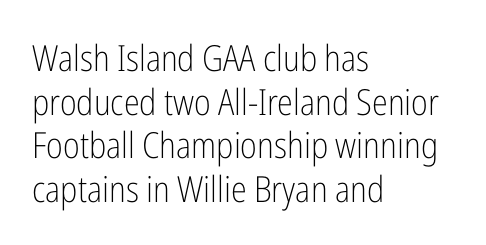
The image shows 36 px light, condensed sans-serif type, upright; set left-aligned, line spacing 1.21x, normal letter spacing, not underlined; low stroke contrast and a medium x-height.
